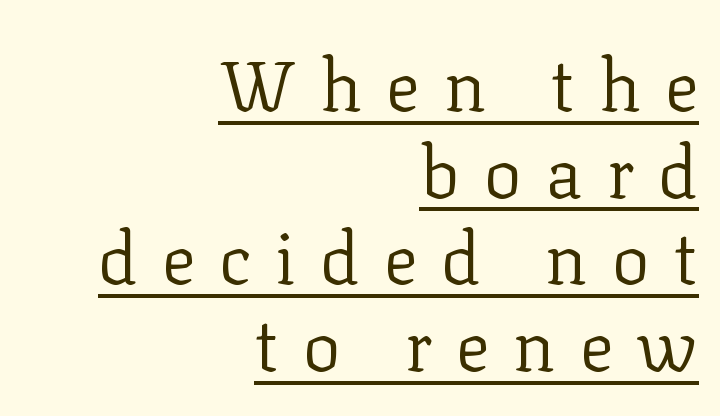
Q: Is the text bold? A: No.
Q: Is the text italic (slanted)? A: No, it is upright.
Q: Is the typeface a serif or a sans-serif typeface? A: Serif.
Q: Is the text underlined? A: Yes.
Q: How is the paragraph aligned? A: Right-aligned.
Q: Is the spacing between letters normal or unusually wide? A: Unusually wide.
Q: Width (condensed, normal, or wide)? A: Normal.
Q: Stroke contrast? A: Low.
Q: x-height? A: Medium.
Q: Monospaced? A: No.
